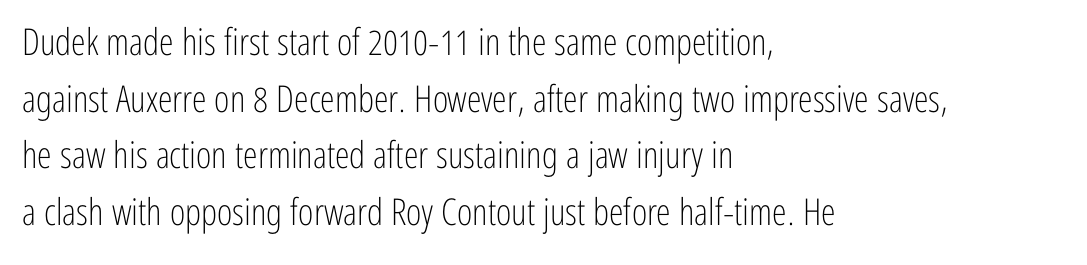
The letters advance in unequal steps, a hallmark of proportional type. Nothing unusual about the tracking: characters are spaced as the font intends. Nobody drew a line under any word here. A normal amount of white space separates one row of letters from the next. Tall strokes in this sample are plumb rather than angled. The face used here is a sans, in the tradition of grotesques and geometrics.
